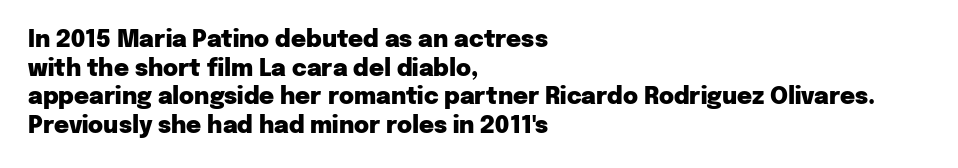
Q: Is the text bold? A: Yes.
Q: Is the text italic (slanted)? A: No, it is upright.
Q: Is the text underlined? A: No.
Q: How is the paragraph aligned? A: Left-aligned.
Q: Is the spacing between letters normal or unusually wide? A: Normal.
Q: Is the spacing between lines tight, normal or loose? A: Normal.
